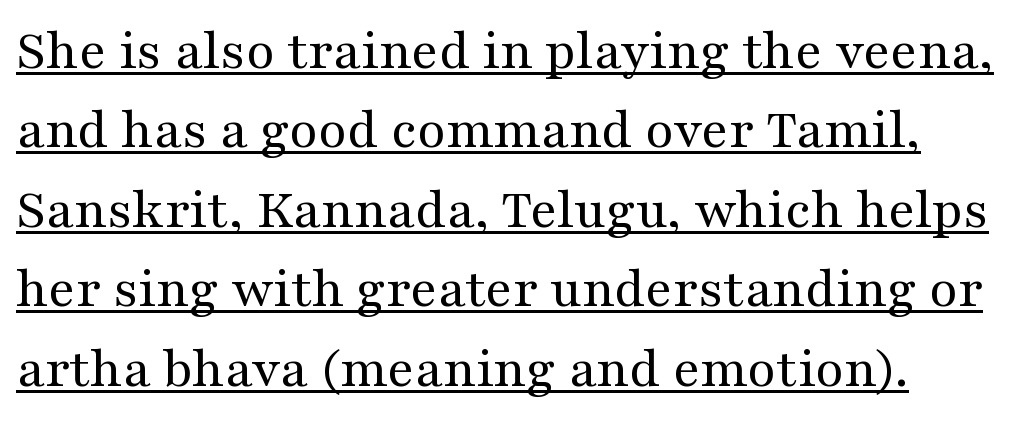
Each line starts at the same left margin while the right side varies. The tracking reads as untouched default to a designer's eye. Every character sits straight up, as roman type does. The type family on display is of the serif kind.
